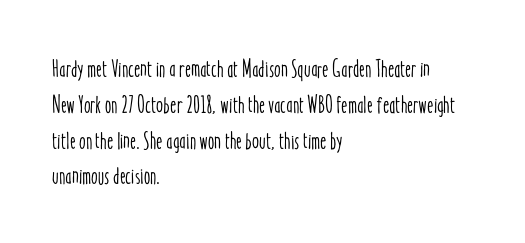
{"italic": "no", "underline": "no", "align": "left", "line_spacing": "normal", "line_spacing_ratio": 1.49, "letter_spacing": "normal", "letter_spacing_em": 0.0, "glyph_px": 24}
